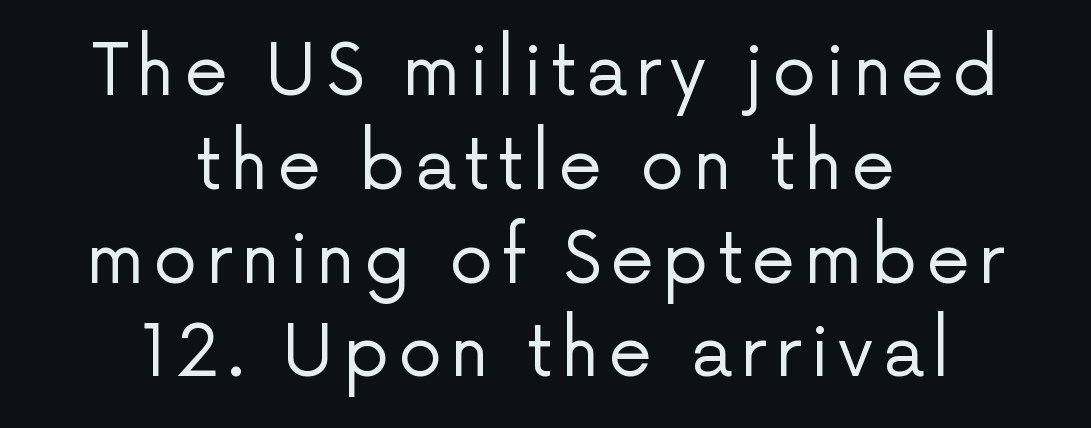
The image shows 70 px regular-weight sans-serif type, upright; set centered, normal line spacing (1.34x), not underlined; low stroke contrast and a medium x-height.
